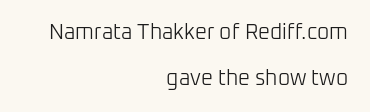
Q: Is the text bold? A: No.
Q: Is the text italic (slanted)? A: No, it is upright.
Q: Is the text underlined? A: No.
Q: How is the paragraph aligned? A: Right-aligned.
Q: Is the spacing between letters normal or unusually wide? A: Normal.
Q: Is the spacing between lines tight, normal or loose? A: Loose.
